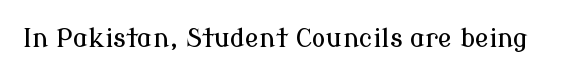
Q: Is the text italic (slanted)? A: No, it is upright.
Q: Is the text underlined? A: No.
Q: Is the spacing between letters normal or unusually wide? A: Normal.
